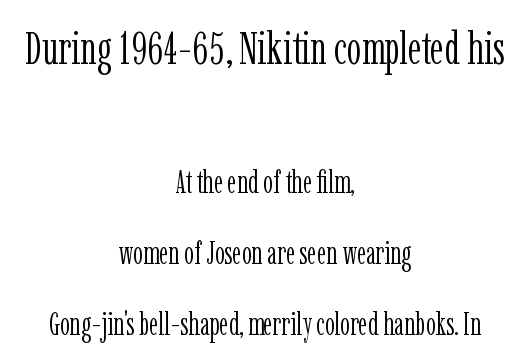
Q: Is the text bold? A: No.
Q: Is the text italic (slanted)? A: No, it is upright.
Q: Is the typeface a serif or a sans-serif typeface? A: Serif.
Q: Is the text underlined? A: No.
Q: How is the paragraph aligned? A: Centered.
Q: Is the spacing between letters normal or unusually wide? A: Normal.
Q: Is the spacing between lines tight, normal or loose? A: Loose.
Q: Which block of text is set in a larger size, the first (top) or the second (bottom)? A: The first (top) one.
Q: Width (condensed, normal, or wide)? A: Condensed.
Q: Stroke contrast? A: Low.
Q: x-height? A: Medium.
Q: Monospaced? A: No.
